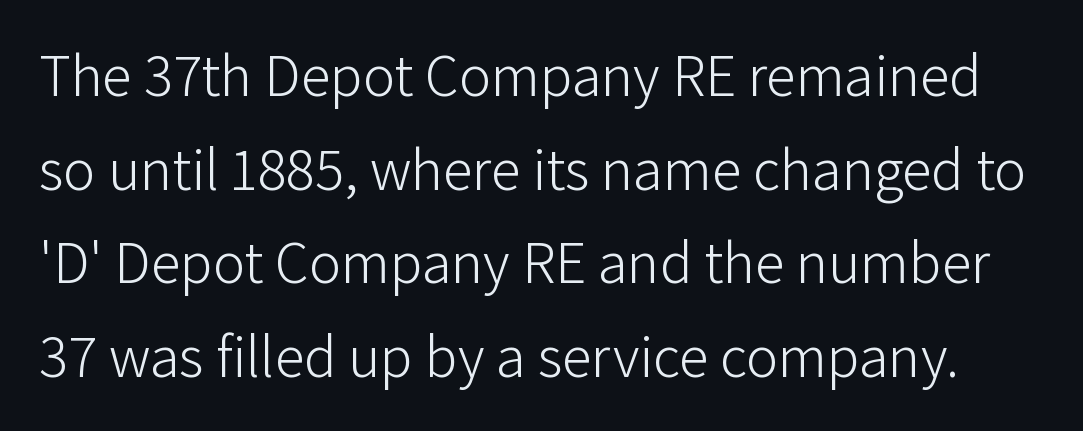
Whoever set this chose a conventional vertical rhythm. Upright lettering throughout. In terms of letterspacing, this is plain default setting. This rendering employs a face without finishing strokes, i.e., a sans-serif.
